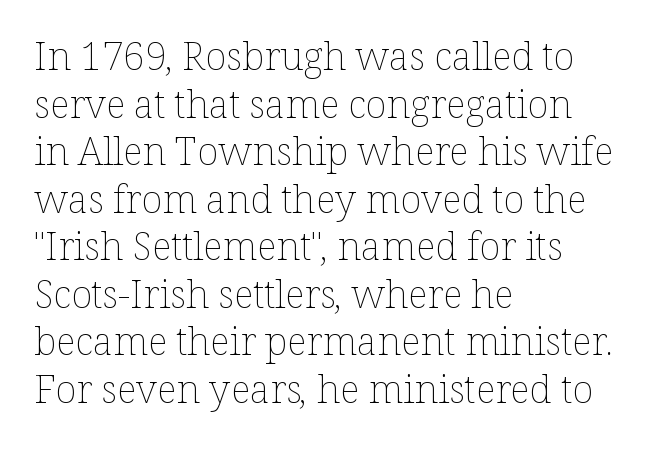
The image shows 39 px thin type, upright; set left-aligned, line spacing 1.22x, normal letter spacing, not underlined; low stroke contrast and a medium x-height.
